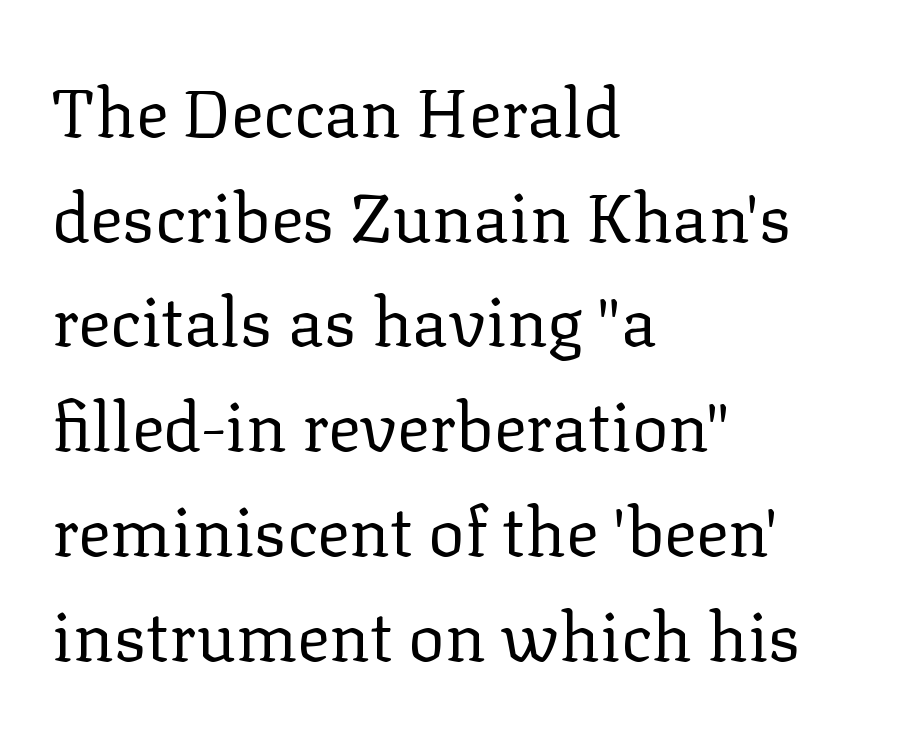
Words appear dense and cohesive because spacing is normal. One-word summary of the alignment: left. No extra ink here — the face is not bold. Every character sits straight up, as roman type does.
